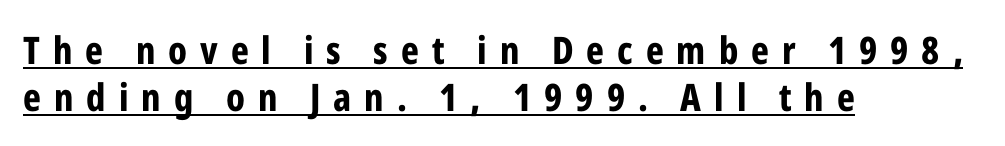
{"serif": "no", "italic": "no", "bold": "yes", "weight": "bold", "width": "condensed", "stroke_contrast": "low", "x_height": "medium", "monospaced": "no", "underline": "yes", "align": "left", "line_spacing_ratio": 1.23, "letter_spacing": "wide", "letter_spacing_em": 0.34, "glyph_px": 38}
